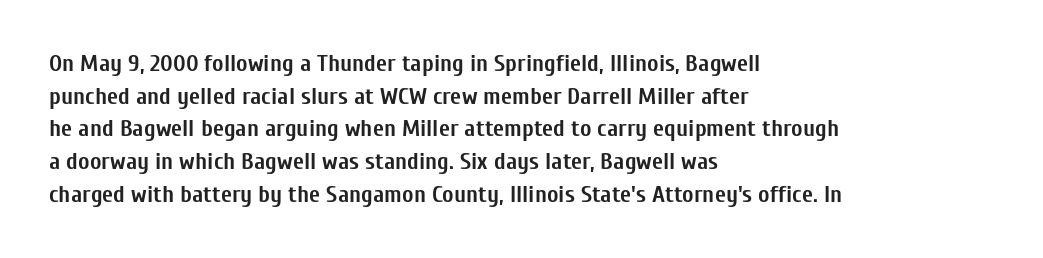
The rendering uses a moderate line-height, typical for paragraphs. The typography opts for an upright posture over an oblique one. Each word holds together tightly as a unit, with standard inter-letter gaps. Left-aligned paragraph, ragged on the right. The sample has been set heavy, in full bold. The string is rendered with underlining switched off.
